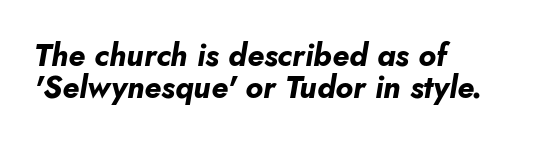
Q: Is the text bold? A: Yes.
Q: Is the text italic (slanted)? A: Yes, it leans right by about 10 degrees.
Q: Is the text underlined? A: No.
Q: How is the paragraph aligned? A: Left-aligned.
Q: Is the spacing between letters normal or unusually wide? A: Normal.
Q: Is the spacing between lines tight, normal or loose? A: Tight.
Q: Width (condensed, normal, or wide)? A: Normal.
Q: Stroke contrast? A: Low.
Q: x-height? A: Small.
Q: Monospaced? A: No.
